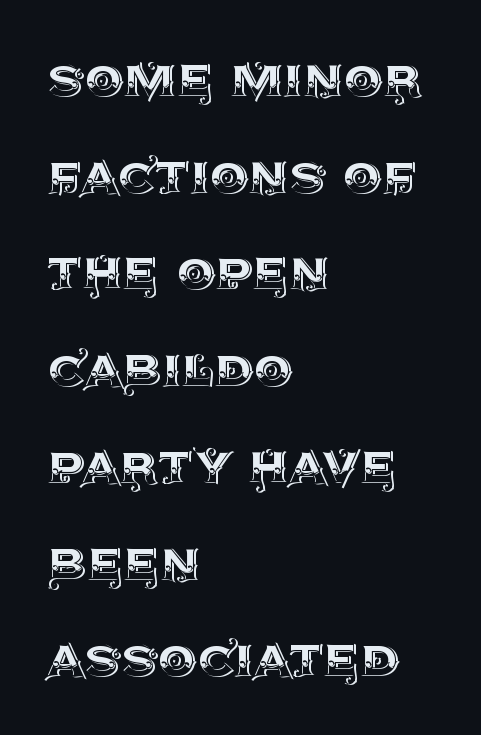
Q: Is the text italic (slanted)? A: No, it is upright.
Q: Is the text underlined? A: No.
Q: How is the paragraph aligned? A: Left-aligned.
Q: Is the spacing between letters normal or unusually wide? A: Normal.
Q: Is the spacing between lines tight, normal or loose? A: Normal.
Q: Width (condensed, normal, or wide)? A: Normal.
Q: x-height? A: Large.
Q: Monospaced? A: No.
